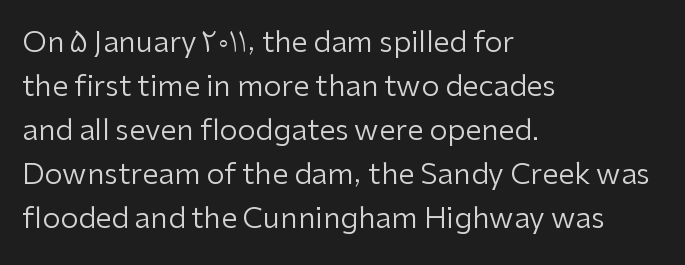
Q: Is the text bold? A: No.
Q: Is the text italic (slanted)? A: No, it is upright.
Q: Is the typeface a serif or a sans-serif typeface? A: Sans-serif.
Q: Is the text underlined? A: No.
Q: How is the paragraph aligned? A: Left-aligned.
Q: Is the spacing between letters normal or unusually wide? A: Normal.
Q: Is the spacing between lines tight, normal or loose? A: Normal.
Q: Width (condensed, normal, or wide)? A: Normal.
Q: Stroke contrast? A: Low.
Q: x-height? A: Medium.
Q: Monospaced? A: No.
